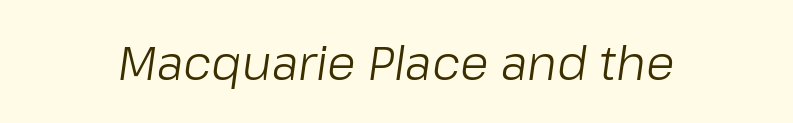
The image shows 47 px light type, italic (leaning right); set normal letter spacing, not underlined; low stroke contrast and a medium x-height.
